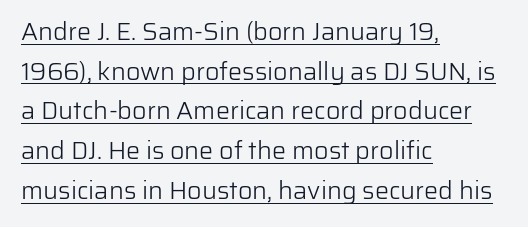
{"italic": "no", "bold": "no", "underline": "yes", "align": "left", "line_spacing": "normal", "line_spacing_ratio": 1.59, "letter_spacing": "normal", "letter_spacing_em": 0.0, "glyph_px": 25}
